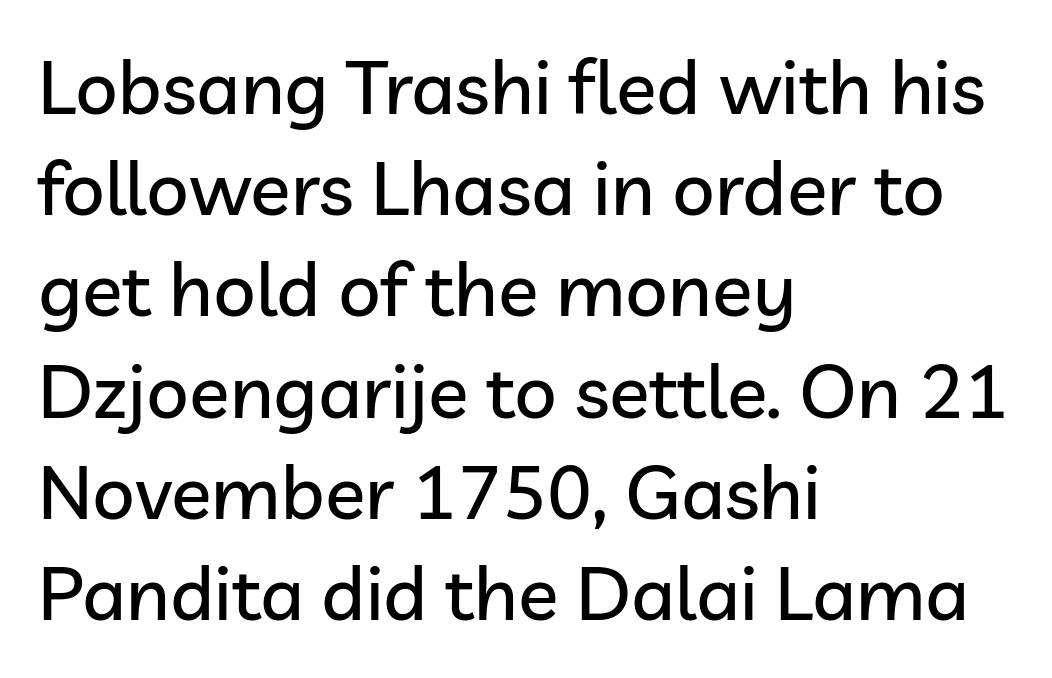
These lines are composed in type without serifs. Nobody drew a line under any word here. This sample has the flowing, uneven cadence of proportional lettering. Honestly, the letter spacing is just normal — you wouldn't notice it. Reading down the column, the eye jumps a familiar distance to each next line.
